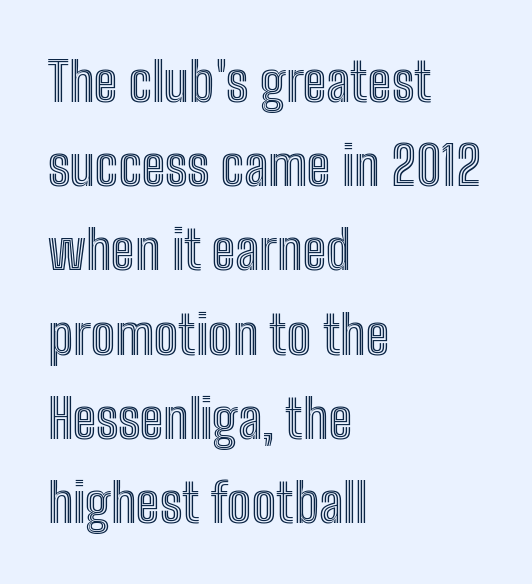
The image shows 54 px condensed type, upright; set left-aligned, normal line spacing (1.56x), normal letter spacing, not underlined; a medium x-height.
